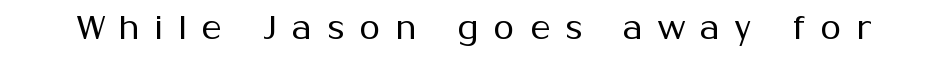
Q: Is the text bold? A: No.
Q: Is the text italic (slanted)? A: No, it is upright.
Q: Is the typeface a serif or a sans-serif typeface? A: Sans-serif.
Q: Is the text underlined? A: No.
Q: Is the spacing between letters normal or unusually wide? A: Unusually wide.
Q: Width (condensed, normal, or wide)? A: Normal.
Q: Stroke contrast? A: Medium.
Q: x-height? A: Medium.
Q: Monospaced? A: No.
